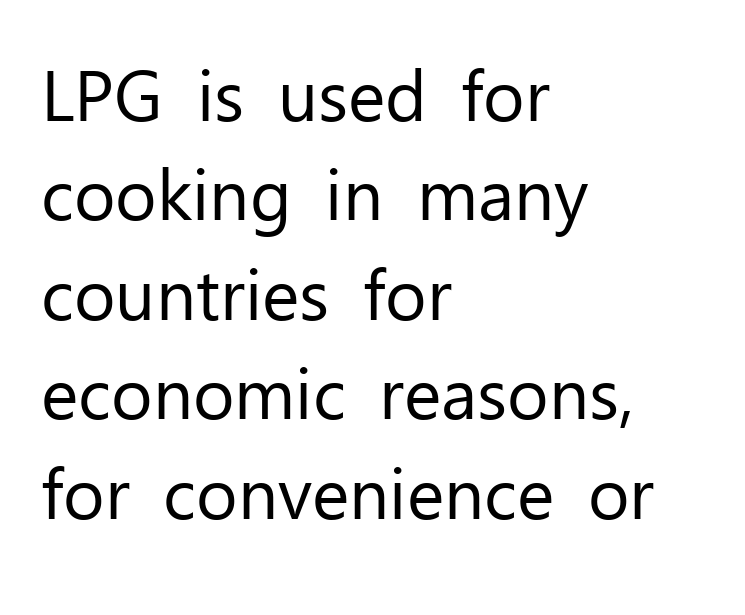
The image shows 71 px regular-weight sans-serif type, upright; set left-aligned, normal line spacing (1.4x), normal letter spacing, not underlined; low stroke contrast and a medium x-height.
